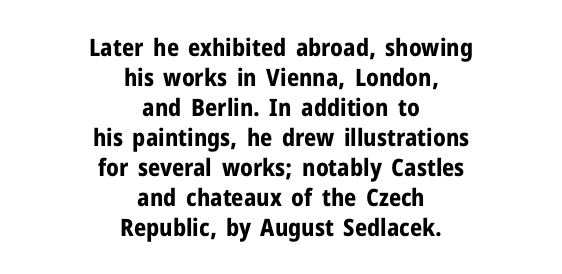
Q: Is the text bold? A: Yes.
Q: Is the text italic (slanted)? A: No, it is upright.
Q: Is the text underlined? A: No.
Q: How is the paragraph aligned? A: Centered.
Q: Is the spacing between letters normal or unusually wide? A: Normal.
Q: Is the spacing between lines tight, normal or loose? A: Normal.
